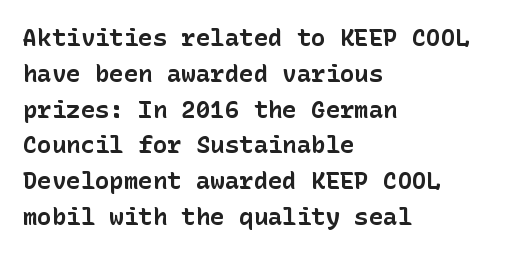
The image shows 24 px bold type, upright; set left-aligned, normal line spacing (1.49x), normal letter spacing, not underlined.
